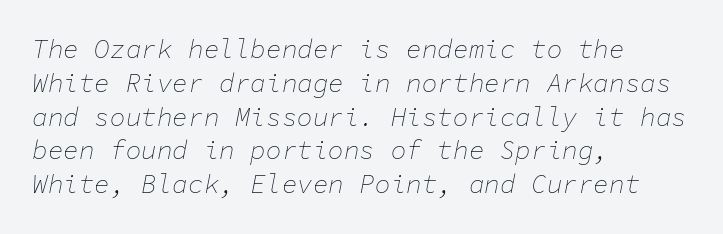
{"italic": "yes", "lean": "right", "slant_degrees": 11, "bold": "no", "underline": "no", "align": "left", "line_spacing": "normal", "line_spacing_ratio": 1.3, "letter_spacing": "normal", "letter_spacing_em": 0.0, "glyph_px": 26}
